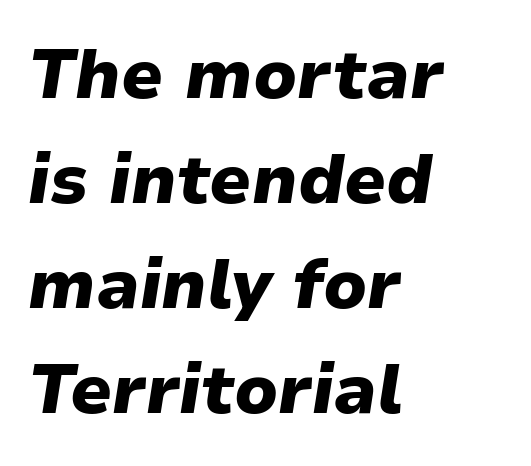
{"italic": "yes", "lean": "right", "slant_degrees": 9, "bold": "yes", "weight": "heavy", "width": "normal", "stroke_contrast": "low", "x_height": "medium", "monospaced": "no", "underline": "no", "align": "left", "line_spacing": "normal", "line_spacing_ratio": 1.52, "letter_spacing": "normal", "letter_spacing_em": 0.0, "glyph_px": 69}
